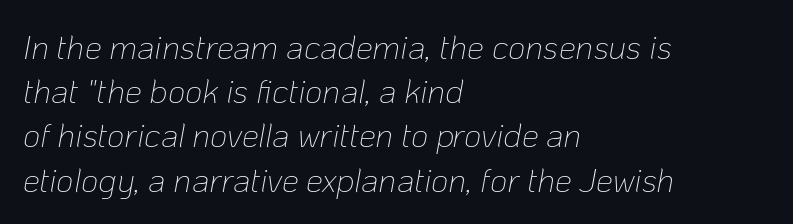
The text carries the slant typical of an italic or oblique font. Characters follow at the spacing the type designer built in. A light-to-regular cut is what we see here. The compositor pushed each line to the left boundary.
